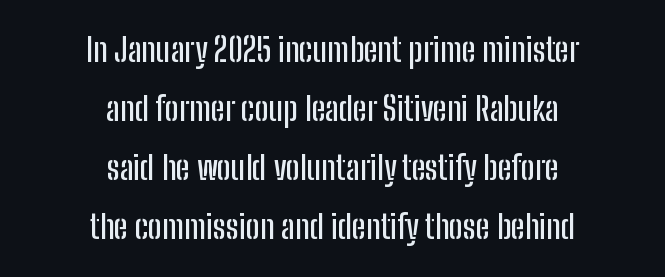
Q: Is the text italic (slanted)? A: No, it is upright.
Q: Is the typeface a serif or a sans-serif typeface? A: Sans-serif.
Q: Is the text underlined? A: No.
Q: How is the paragraph aligned? A: Centered.
Q: Is the spacing between letters normal or unusually wide? A: Normal.
Q: Width (condensed, normal, or wide)? A: Condensed.
Q: Stroke contrast? A: Low.
Q: x-height? A: Medium.
Q: Monospaced? A: No.
